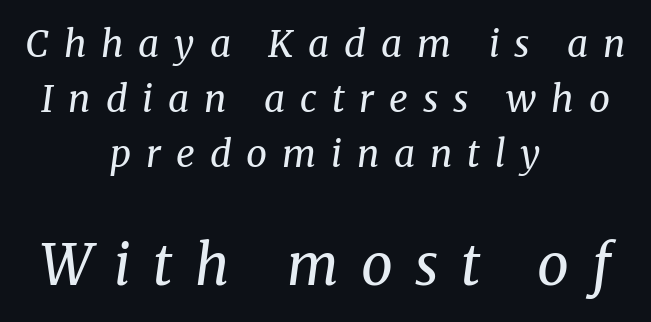
Q: Is the text bold? A: No.
Q: Is the text italic (slanted)? A: Yes, it leans right by about 8 degrees.
Q: Is the typeface a serif or a sans-serif typeface? A: Serif.
Q: Is the text underlined? A: No.
Q: How is the paragraph aligned? A: Centered.
Q: Is the spacing between letters normal or unusually wide? A: Unusually wide.
Q: Is the spacing between lines tight, normal or loose? A: Normal.
Q: Which block of text is set in a larger size, the first (top) or the second (bottom)? A: The second (bottom) one.
Q: Width (condensed, normal, or wide)? A: Normal.
Q: Stroke contrast? A: Medium.
Q: x-height? A: Medium.
Q: Monospaced? A: No.
